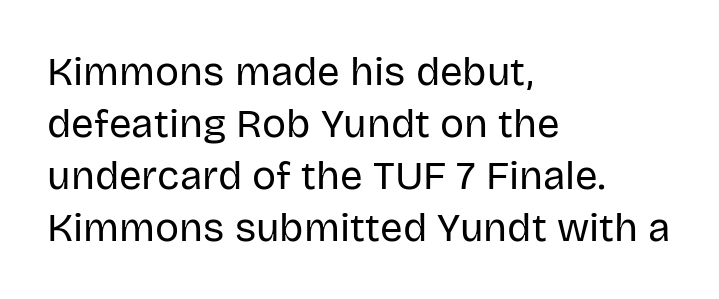
{"serif": "no", "italic": "no", "bold": "no", "weight": "regular", "width": "normal", "stroke_contrast": "low", "x_height": "large", "monospaced": "no", "underline": "no", "align": "left", "line_spacing": "normal", "line_spacing_ratio": 1.3, "letter_spacing": "normal", "letter_spacing_em": 0.0, "glyph_px": 40}
